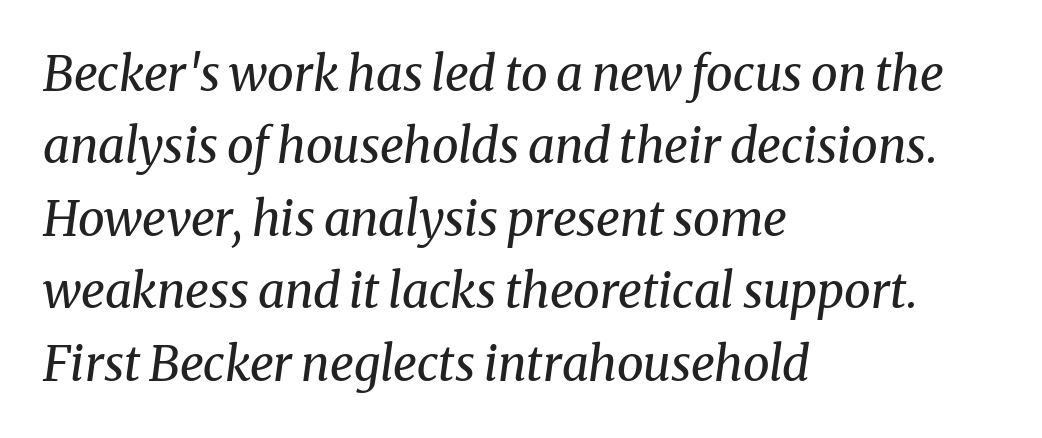
The image shows 48 px regular-weight serif type, italic (leaning right); set left-aligned, normal line spacing (1.51x), normal letter spacing, not underlined; medium stroke contrast and a medium x-height.
